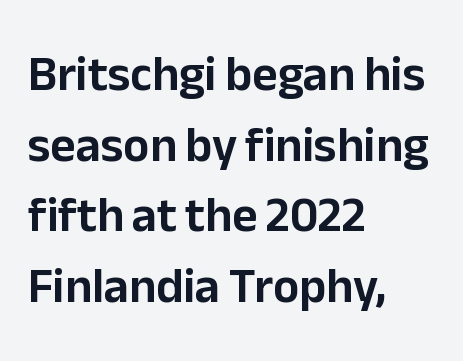
Q: Is the text italic (slanted)? A: No, it is upright.
Q: Is the typeface a serif or a sans-serif typeface? A: Sans-serif.
Q: Is the text underlined? A: No.
Q: How is the paragraph aligned? A: Left-aligned.
Q: Is the spacing between letters normal or unusually wide? A: Normal.
Q: Is the spacing between lines tight, normal or loose? A: Normal.
Q: Width (condensed, normal, or wide)? A: Normal.
Q: Stroke contrast? A: Low.
Q: x-height? A: Medium.
Q: Monospaced? A: No.
